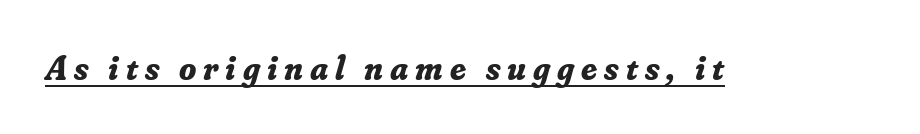
{"serif": "yes", "italic": "yes", "lean": "right", "slant_degrees": 16, "bold": "yes", "weight": "bold", "width": "normal", "stroke_contrast": "low", "x_height": "small", "monospaced": "no", "underline": "yes", "letter_spacing": "wide", "letter_spacing_em": 0.2, "glyph_px": 35}
